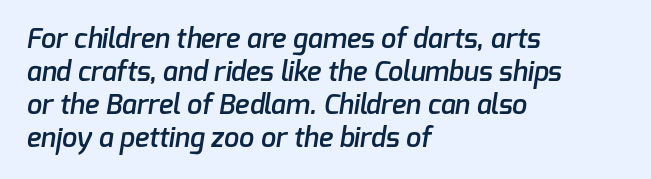
The image shows 27 px text type; set left-aligned, line spacing 1.22x, normal letter spacing, not underlined.
